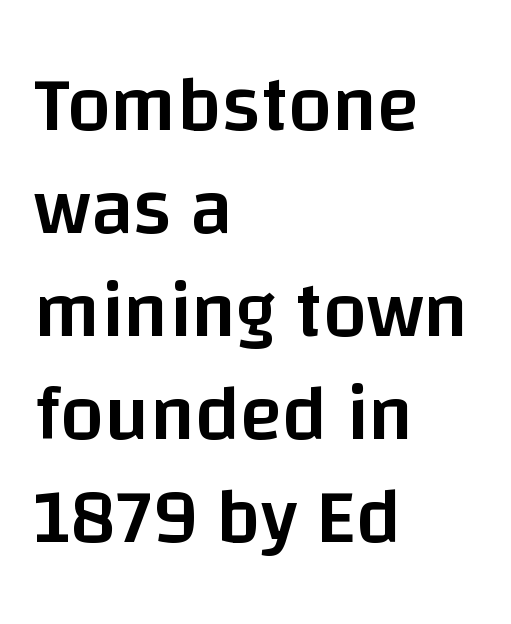
The image shows 78 px semibold sans-serif type, upright; set left-aligned, normal line spacing (1.32x), normal letter spacing, not underlined; low stroke contrast and a large x-height.
